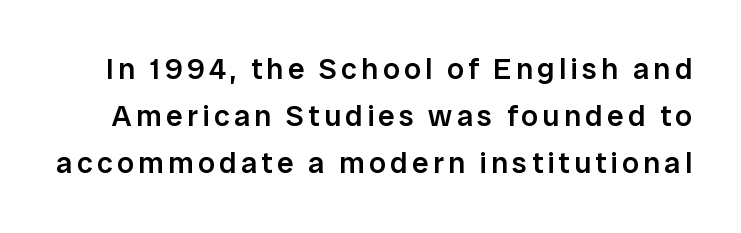
{"serif": "no", "italic": "no", "bold": "semi", "weight": "semibold", "width": "normal", "stroke_contrast": "low", "x_height": "medium", "monospaced": "no", "underline": "no", "line_spacing": "normal", "line_spacing_ratio": 1.57, "glyph_px": 30}
